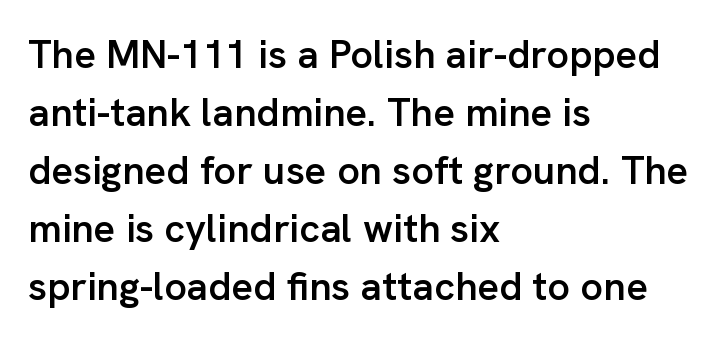
Q: Is the text bold? A: Semi-bold.
Q: Is the text italic (slanted)? A: No, it is upright.
Q: Is the typeface a serif or a sans-serif typeface? A: Sans-serif.
Q: Is the text underlined? A: No.
Q: How is the paragraph aligned? A: Left-aligned.
Q: Is the spacing between letters normal or unusually wide? A: Normal.
Q: Is the spacing between lines tight, normal or loose? A: Normal.
Q: Width (condensed, normal, or wide)? A: Normal.
Q: Stroke contrast? A: Low.
Q: x-height? A: Medium.
Q: Monospaced? A: No.
